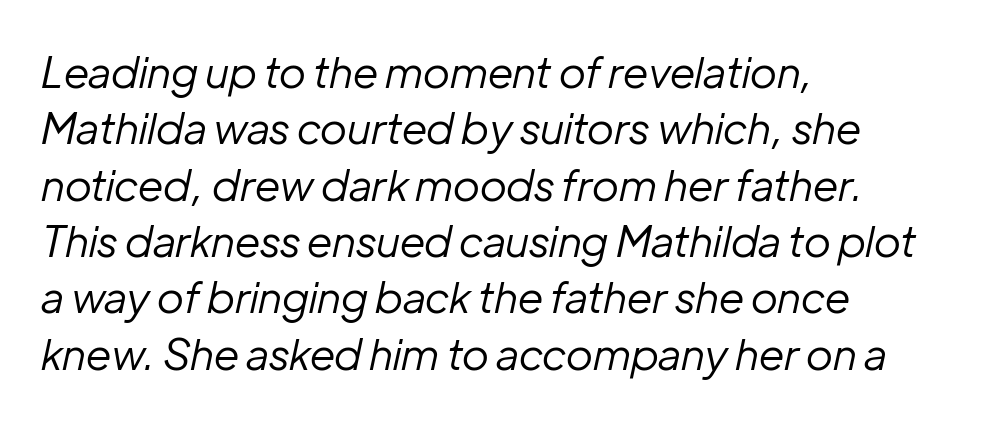
The image shows 43 px regular-weight type, italic (leaning right); set left-aligned, normal line spacing (1.31x), normal letter spacing, not underlined; low stroke contrast and a medium x-height.
